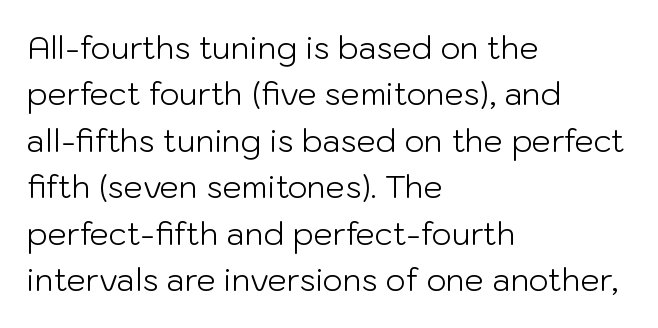
{"serif": "no", "italic": "no", "bold": "no", "weight": "light", "width": "normal", "stroke_contrast": "low", "x_height": "medium", "monospaced": "no", "underline": "no", "align": "left", "line_spacing": "normal", "line_spacing_ratio": 1.5, "letter_spacing": "normal", "letter_spacing_em": 0.0, "glyph_px": 31}
